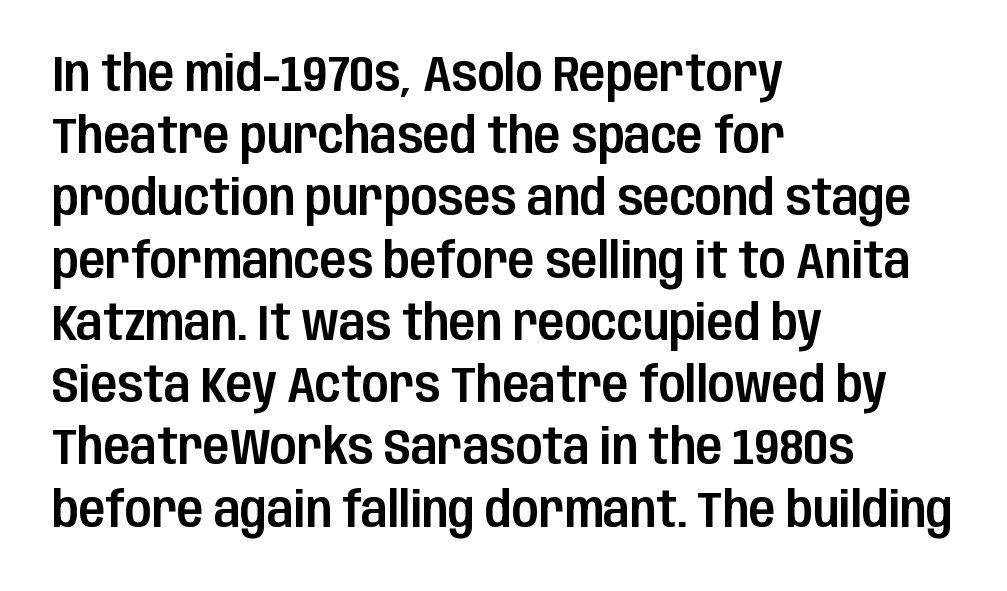
Q: Is the text italic (slanted)? A: No, it is upright.
Q: Is the typeface a serif or a sans-serif typeface? A: Sans-serif.
Q: Is the text underlined? A: No.
Q: How is the paragraph aligned? A: Left-aligned.
Q: Is the spacing between letters normal or unusually wide? A: Normal.
Q: Is the spacing between lines tight, normal or loose? A: Normal.
Q: Width (condensed, normal, or wide)? A: Condensed.
Q: Stroke contrast? A: Low.
Q: x-height? A: Large.
Q: Monospaced? A: No.
